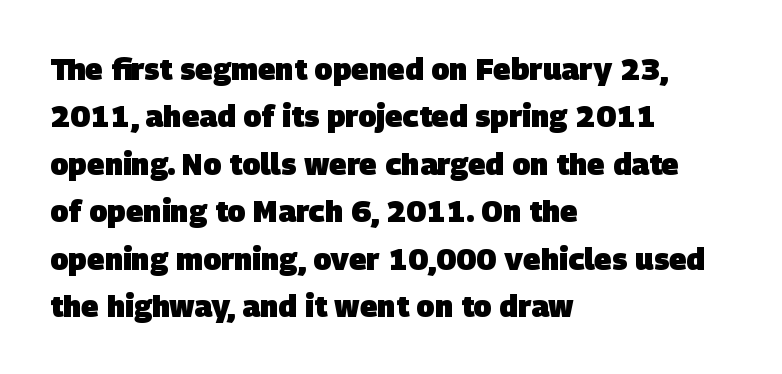
{"serif": "no", "bold": "yes", "weight": "heavy", "width": "normal", "stroke_contrast": "low", "x_height": "large", "monospaced": "no", "underline": "no", "align": "left", "line_spacing": "normal", "line_spacing_ratio": 1.58, "letter_spacing": "normal", "letter_spacing_em": 0.0, "glyph_px": 30}
